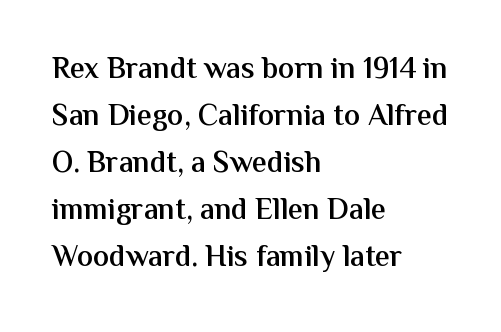
{"serif": "no", "italic": "no", "bold": "semi", "weight": "semibold", "width": "normal", "stroke_contrast": "medium", "x_height": "medium", "monospaced": "no", "underline": "no", "align": "left", "line_spacing": "normal", "line_spacing_ratio": 1.57, "letter_spacing": "normal", "letter_spacing_em": 0.0, "glyph_px": 30}
